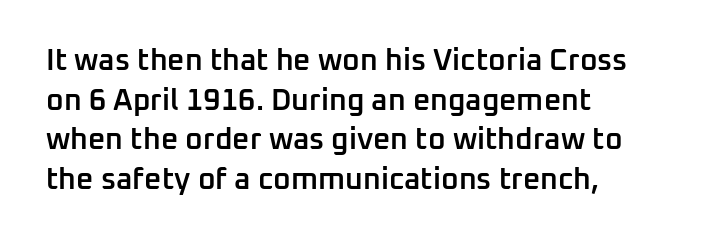
The image shows 30 px semibold sans-serif type, upright; set left-aligned, normal line spacing (1.32x), normal letter spacing, not underlined; low stroke contrast and a medium x-height.
